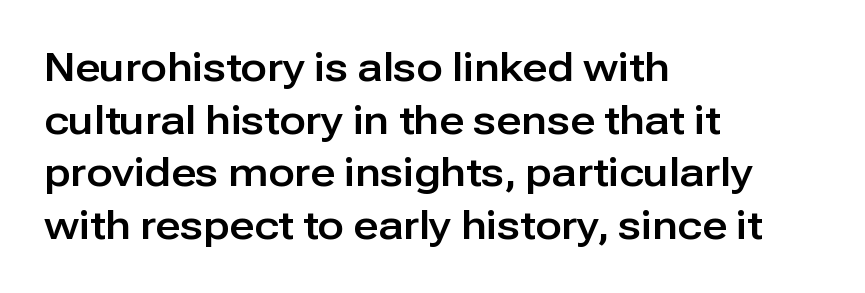
Q: Is the text italic (slanted)? A: No, it is upright.
Q: Is the typeface a serif or a sans-serif typeface? A: Sans-serif.
Q: Is the text underlined? A: No.
Q: How is the paragraph aligned? A: Left-aligned.
Q: Is the spacing between letters normal or unusually wide? A: Normal.
Q: Is the spacing between lines tight, normal or loose? A: Normal.
Q: Width (condensed, normal, or wide)? A: Normal.
Q: Stroke contrast? A: Low.
Q: x-height? A: Medium.
Q: Monospaced? A: No.
